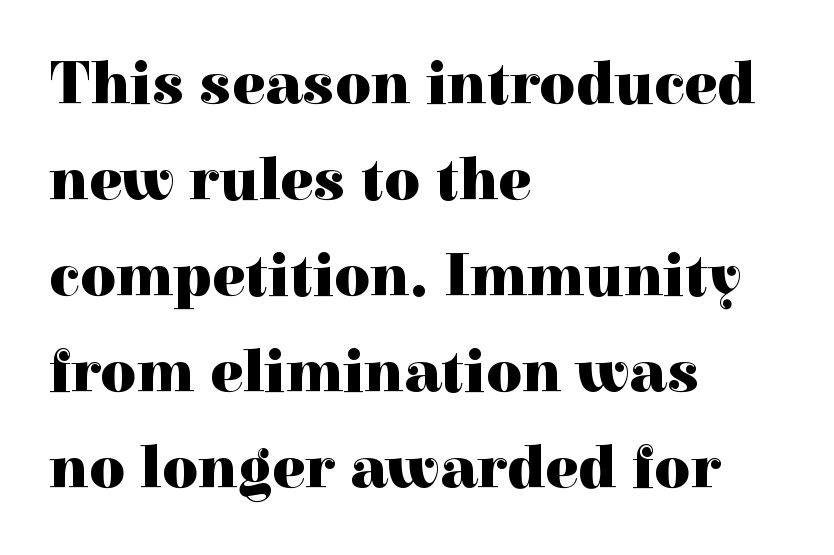
Q: Is the text bold? A: Yes.
Q: Is the text italic (slanted)? A: No, it is upright.
Q: Is the typeface a serif or a sans-serif typeface? A: Serif.
Q: Is the text underlined? A: No.
Q: How is the paragraph aligned? A: Left-aligned.
Q: Is the spacing between letters normal or unusually wide? A: Normal.
Q: Is the spacing between lines tight, normal or loose? A: Normal.
Q: Width (condensed, normal, or wide)? A: Normal.
Q: x-height? A: Medium.
Q: Monospaced? A: No.
